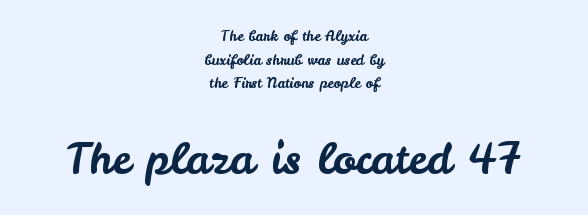
Q: Is the text italic (slanted)? A: Yes.
Q: Is the typeface a serif or a sans-serif typeface? A: Sans-serif.
Q: Is the text underlined? A: No.
Q: How is the paragraph aligned? A: Centered.
Q: Is the spacing between letters normal or unusually wide? A: Normal.
Q: Is the spacing between lines tight, normal or loose? A: Normal.
Q: Which block of text is set in a larger size, the first (top) or the second (bottom)? A: The second (bottom) one.
Q: Width (condensed, normal, or wide)? A: Normal.
Q: Stroke contrast? A: Low.
Q: x-height? A: Small.
Q: Monospaced? A: No.
